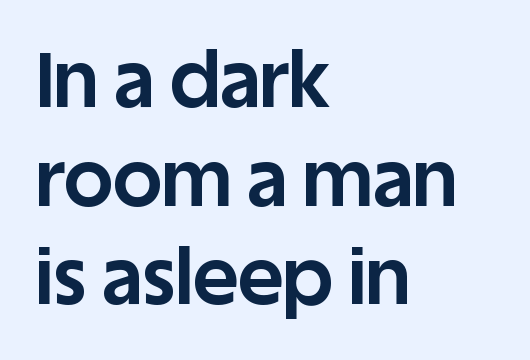
Students, note that the glyphs here touch the page at normal intervals. The designer went with a sans here, leaving each stem footless. Clear beneath every line of the passage. Its strokes are broad and dark, the hallmark of bold type.
